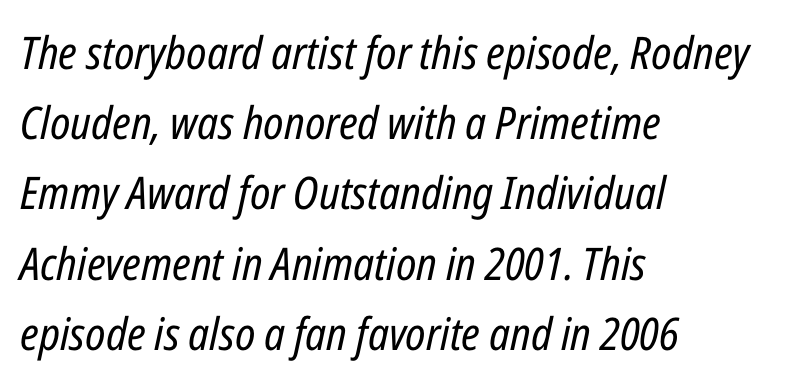
Style check: oblique. The paragraph shown leans on its left margin. This is not heavy type; no bold has been used. In terms of leading, this rendering sits right in the middle.
